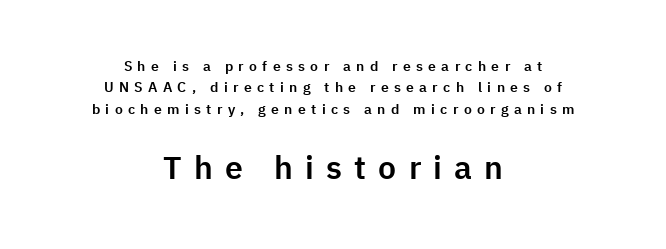
The lines sit at an ordinary, default distance from one another. Which of the two is more prominent by size? The second, at the bottom. This rendering features lettering with no underline. Notice how the passage keeps no hard edge, just a central spine.
